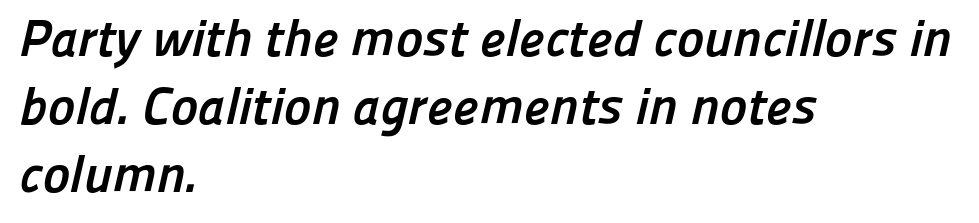
The image shows 52 px semibold sans-serif type; set left-aligned, normal line spacing (1.31x), normal letter spacing, not underlined; low stroke contrast and a medium x-height.
